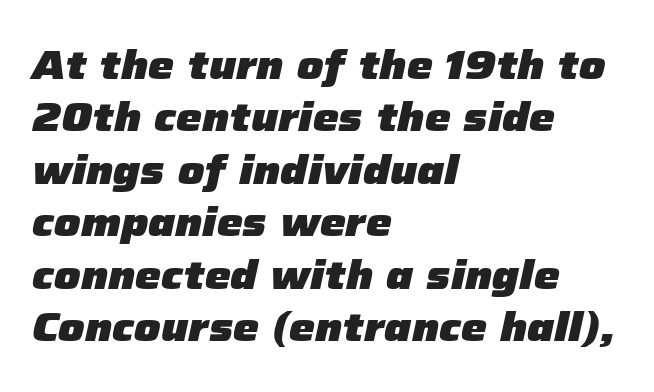
The image shows 41 px heavy type, italic (leaning right); set left-aligned, normal line spacing (1.28x), normal letter spacing, not underlined; low stroke contrast and a medium x-height.
